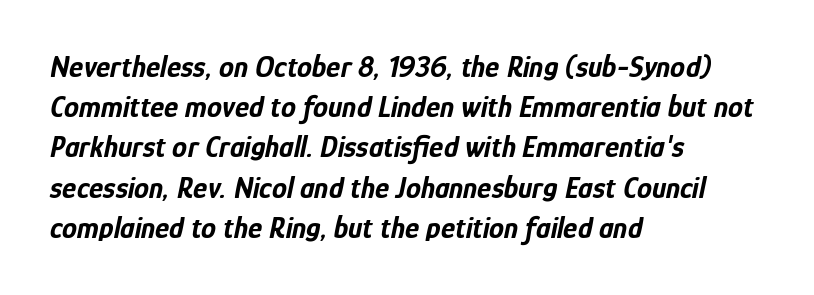
Q: Is the text bold? A: Yes.
Q: Is the text italic (slanted)? A: Yes, it leans right by about 12 degrees.
Q: Is the text underlined? A: No.
Q: How is the paragraph aligned? A: Left-aligned.
Q: Is the spacing between letters normal or unusually wide? A: Normal.
Q: Is the spacing between lines tight, normal or loose? A: Normal.
Q: Width (condensed, normal, or wide)? A: Condensed.
Q: Stroke contrast? A: Low.
Q: x-height? A: Medium.
Q: Monospaced? A: No.
